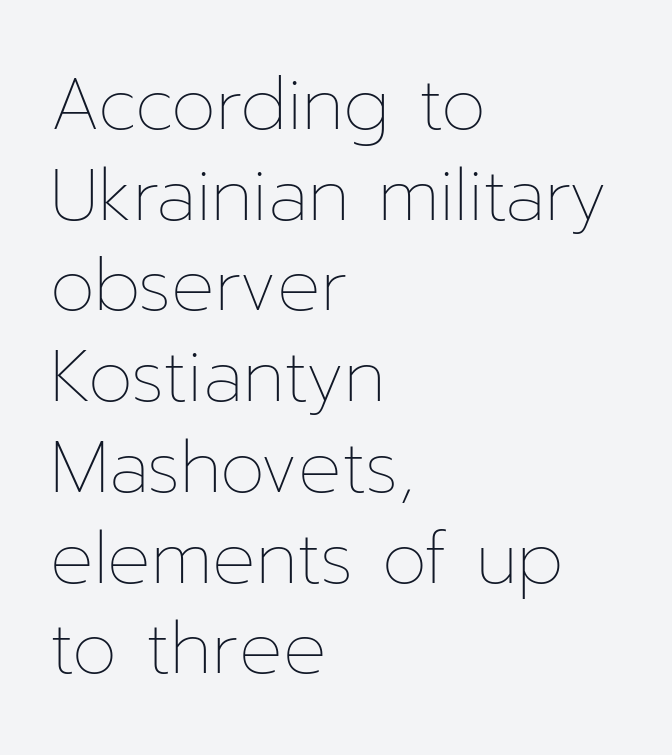
Heaviness? Minimal to ordinary, like unemphasized prose. You could not count columns in this text — the font is proportionally spaced. It's the straight-up-and-down kind of type. Notice how the passage keeps a crisp vertical edge on the left only. Descenders hang freely into open space. What's the leading like? Ordinary, nothing unusual.
